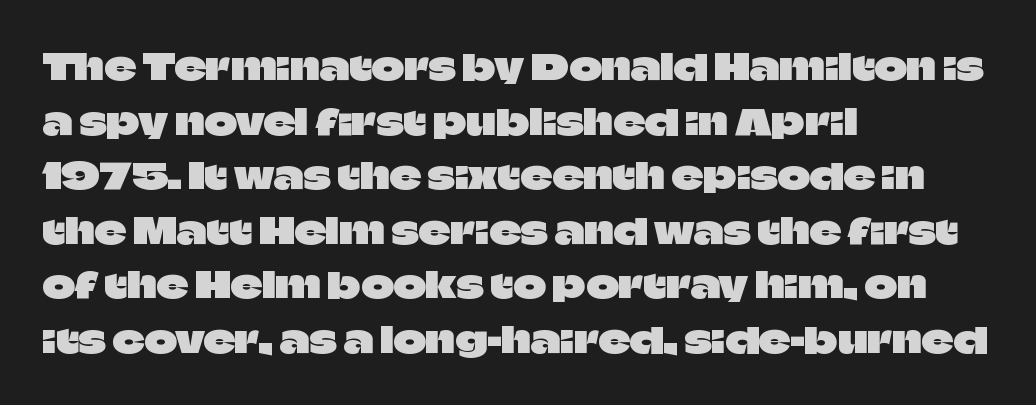
{"serif": "no", "italic": "no", "width": "normal", "stroke_contrast": "low", "x_height": "large", "monospaced": "no", "underline": "no", "align": "left", "line_spacing": "normal", "line_spacing_ratio": 1.56, "letter_spacing": "normal", "letter_spacing_em": 0.0, "glyph_px": 35}
